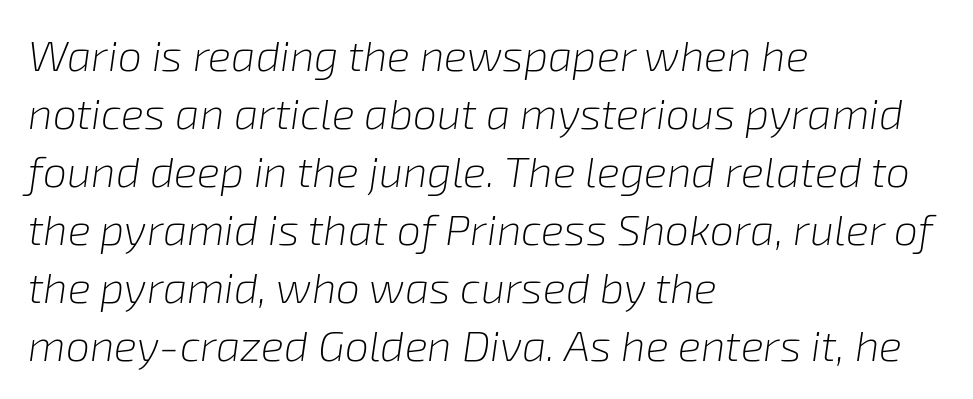
The image shows 43 px light type, italic (leaning right); set left-aligned, normal line spacing (1.35x), normal letter spacing, not underlined; low stroke contrast and a medium x-height.
